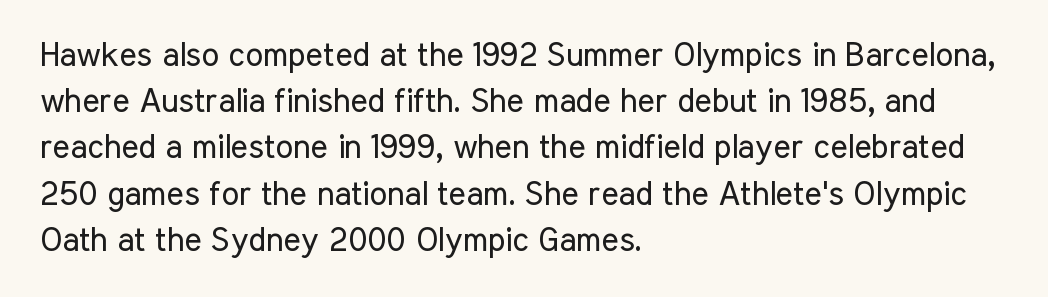
Q: Is the text bold? A: No.
Q: Is the text italic (slanted)? A: No, it is upright.
Q: Is the typeface a serif or a sans-serif typeface? A: Sans-serif.
Q: Is the text underlined? A: No.
Q: How is the paragraph aligned? A: Left-aligned.
Q: Is the spacing between letters normal or unusually wide? A: Normal.
Q: Is the spacing between lines tight, normal or loose? A: Normal.
Q: Width (condensed, normal, or wide)? A: Condensed.
Q: Stroke contrast? A: Low.
Q: x-height? A: Medium.
Q: Monospaced? A: No.
